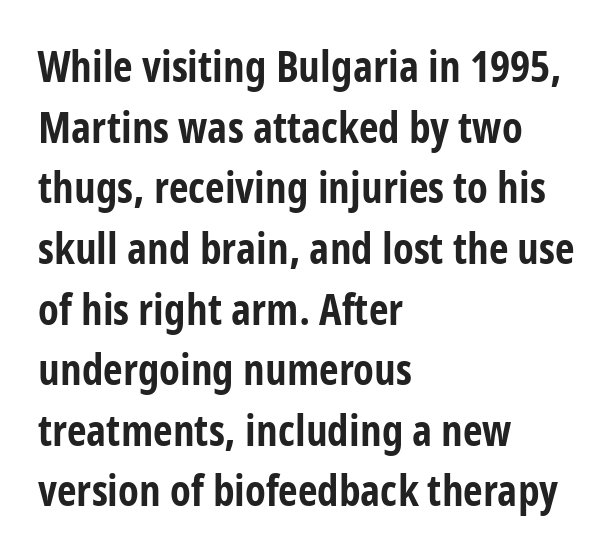
{"serif": "no", "italic": "no", "bold": "yes", "weight": "bold", "width": "condensed", "stroke_contrast": "low", "x_height": "medium", "monospaced": "no", "underline": "no", "align": "left", "line_spacing": "normal", "line_spacing_ratio": 1.41, "letter_spacing": "normal", "letter_spacing_em": 0.0, "glyph_px": 43}
